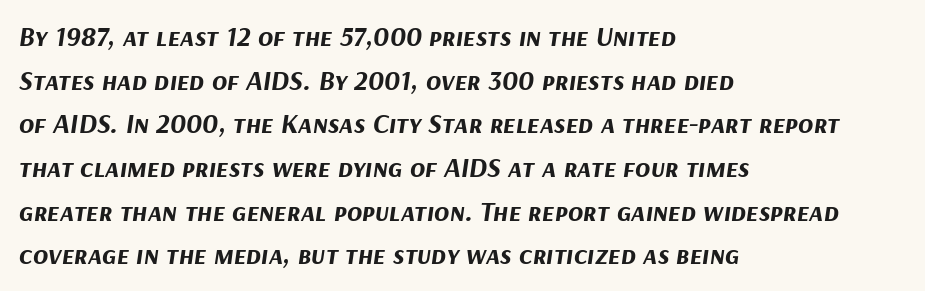
Q: Is the text bold? A: Yes.
Q: Is the text italic (slanted)? A: Yes, it leans right by about 9 degrees.
Q: Is the text underlined? A: No.
Q: How is the paragraph aligned? A: Left-aligned.
Q: Is the spacing between letters normal or unusually wide? A: Normal.
Q: Is the spacing between lines tight, normal or loose? A: Normal.
Q: Width (condensed, normal, or wide)? A: Normal.
Q: Stroke contrast? A: Medium.
Q: x-height? A: Medium.
Q: Monospaced? A: No.
